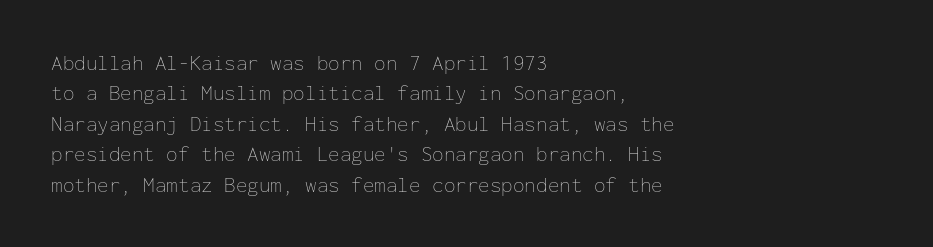
Q: Is the text bold? A: No.
Q: Is the text italic (slanted)? A: No, it is upright.
Q: Is the text underlined? A: No.
Q: How is the paragraph aligned? A: Left-aligned.
Q: Is the spacing between letters normal or unusually wide? A: Normal.
Q: Is the spacing between lines tight, normal or loose? A: Normal.
